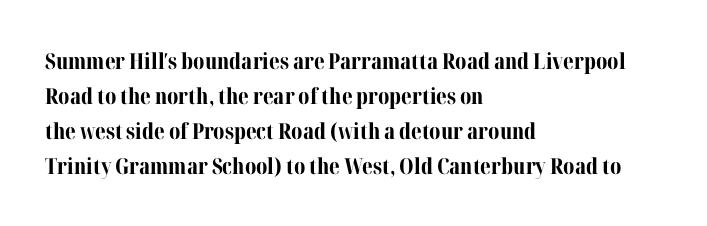
{"italic": "no", "bold": "yes", "underline": "no", "align": "left", "line_spacing": "normal", "line_spacing_ratio": 1.59, "letter_spacing": "normal", "letter_spacing_em": 0.0, "glyph_px": 22}
